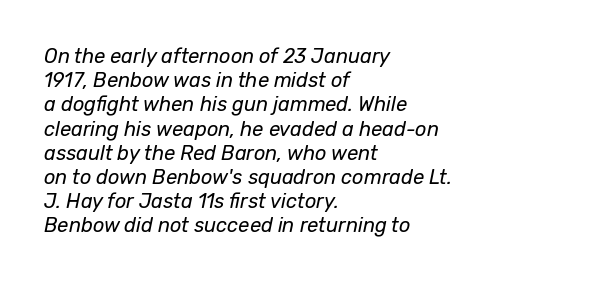
Q: Is the text bold? A: No.
Q: Is the text italic (slanted)? A: Yes, it leans right by about 12 degrees.
Q: Is the text underlined? A: No.
Q: How is the paragraph aligned? A: Left-aligned.
Q: Is the spacing between letters normal or unusually wide? A: Normal.
